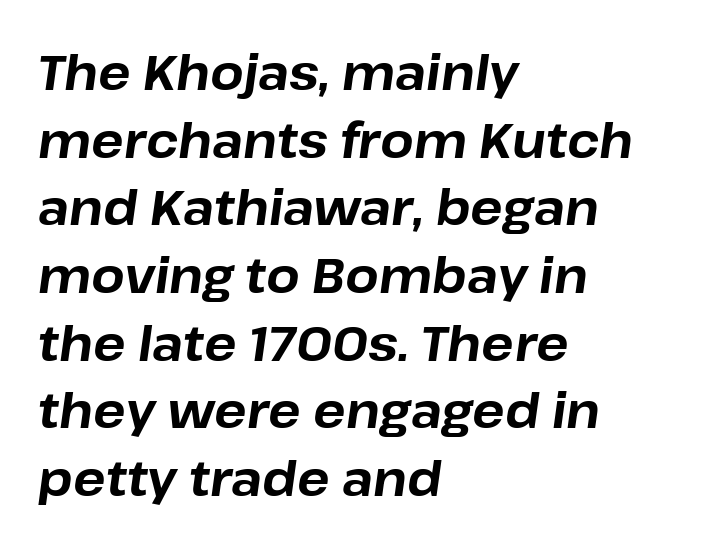
{"italic": "yes", "lean": "right", "slant_degrees": 8, "bold": "yes", "weight": "bold", "width": "normal", "stroke_contrast": "low", "x_height": "medium", "monospaced": "no", "underline": "no", "align": "left", "line_spacing": "normal", "line_spacing_ratio": 1.41, "letter_spacing": "normal", "letter_spacing_em": 0.0, "glyph_px": 48}
